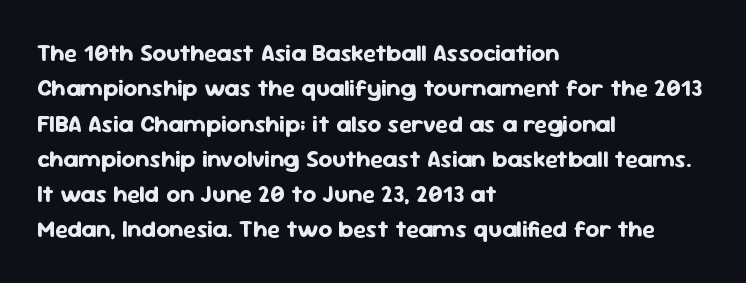
The image shows 24 px bold type, upright; set left-aligned, normal line spacing (1.47x), normal letter spacing, not underlined.
